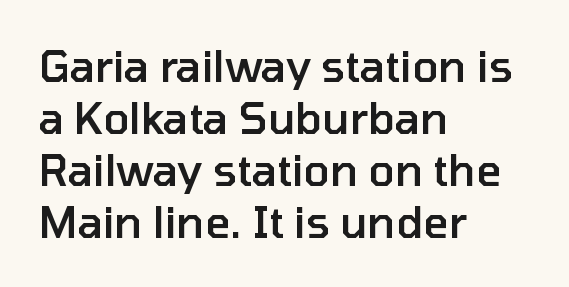
{"serif": "no", "italic": "no", "bold": "semi", "weight": "semibold", "width": "normal", "stroke_contrast": "low", "x_height": "medium", "monospaced": "no", "underline": "no", "align": "left", "line_spacing_ratio": 1.21, "letter_spacing": "normal", "letter_spacing_em": 0.0, "glyph_px": 43}
